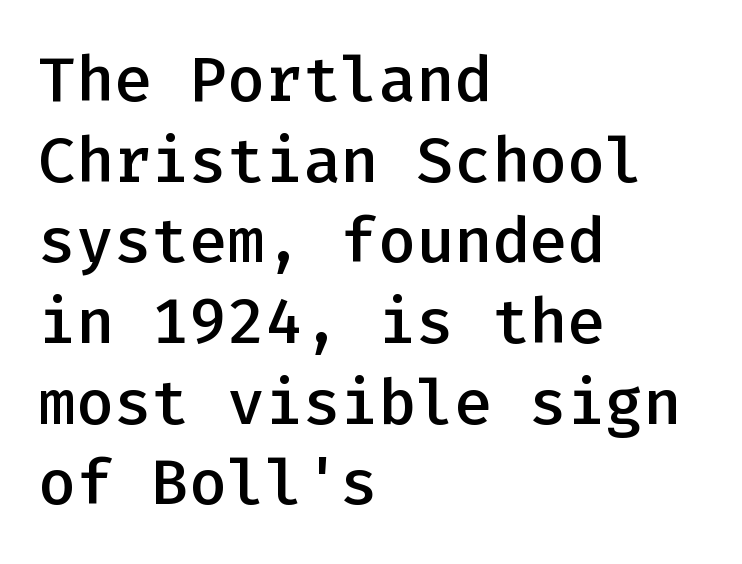
The image shows 63 px semibold sans-serif type, upright, monospaced; set left-aligned, normal line spacing (1.28x), normal letter spacing, not underlined; low stroke contrast and a medium x-height.
